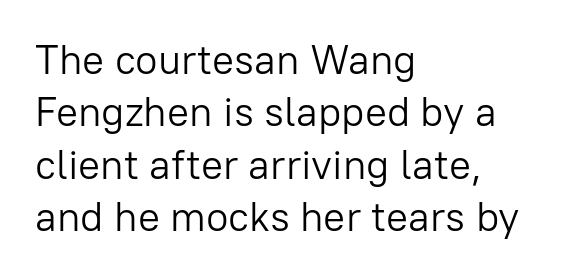
Q: Is the text bold? A: No.
Q: Is the text italic (slanted)? A: No, it is upright.
Q: Is the typeface a serif or a sans-serif typeface? A: Sans-serif.
Q: Is the text underlined? A: No.
Q: How is the paragraph aligned? A: Left-aligned.
Q: Is the spacing between letters normal or unusually wide? A: Normal.
Q: Is the spacing between lines tight, normal or loose? A: Normal.
Q: Width (condensed, normal, or wide)? A: Normal.
Q: Stroke contrast? A: Low.
Q: x-height? A: Medium.
Q: Monospaced? A: No.
